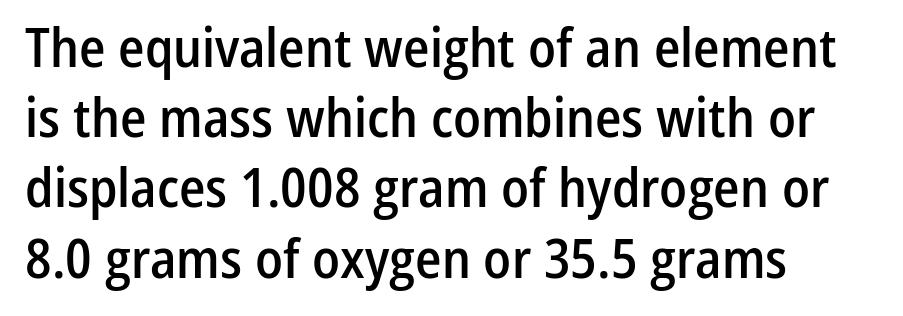
In terms of letterspacing, this is plain default setting. The block of text has a typical density, with ordinary space between rows. A roman cut, with each character standing at attention. Line beginnings align vertically; line endings do not. In terms of letterform style, serifs are entirely absent. The strip under each line holds only bare page.
